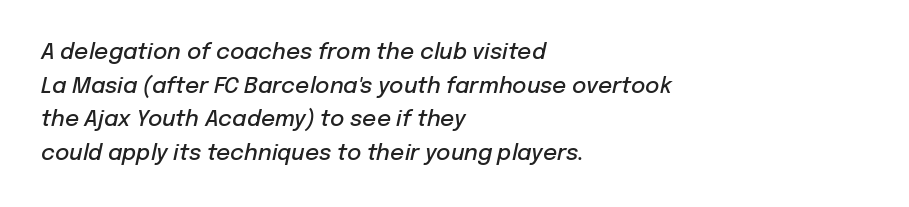
Q: Is the text bold? A: Semi-bold.
Q: Is the text italic (slanted)? A: Yes, it leans right by about 12 degrees.
Q: Is the text underlined? A: No.
Q: How is the paragraph aligned? A: Left-aligned.
Q: Is the spacing between letters normal or unusually wide? A: Normal.
Q: Is the spacing between lines tight, normal or loose? A: Normal.
